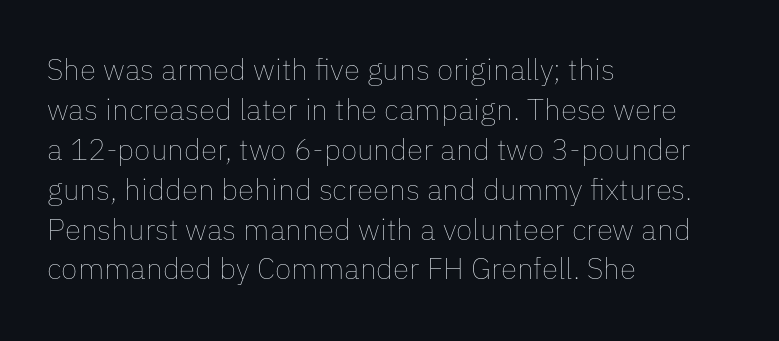
{"italic": "no", "bold": "no", "weight": "thin", "width": "normal", "stroke_contrast": "low", "x_height": "medium", "monospaced": "no", "underline": "no", "align": "left", "line_spacing": "normal", "line_spacing_ratio": 1.33, "letter_spacing": "normal", "letter_spacing_em": 0.0, "glyph_px": 30}
